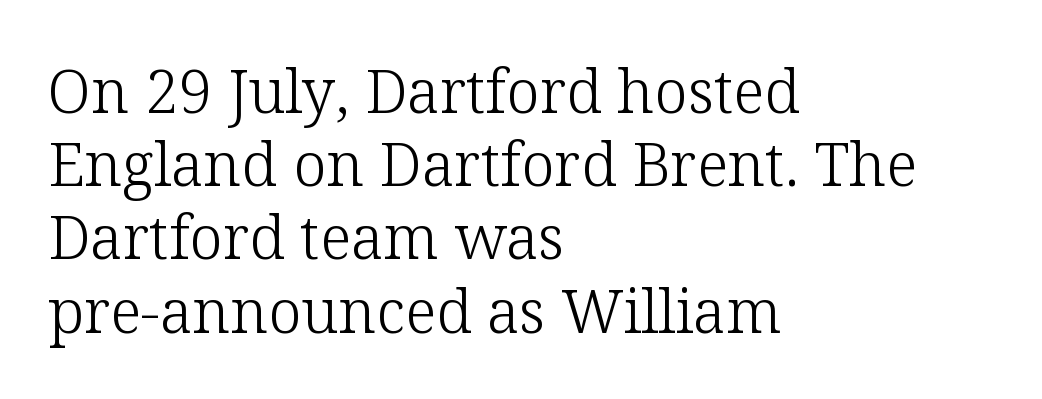
Q: Is the text bold? A: No.
Q: Is the text italic (slanted)? A: No, it is upright.
Q: Is the typeface a serif or a sans-serif typeface? A: Serif.
Q: Is the text underlined? A: No.
Q: How is the paragraph aligned? A: Left-aligned.
Q: Is the spacing between letters normal or unusually wide? A: Normal.
Q: Width (condensed, normal, or wide)? A: Normal.
Q: Stroke contrast? A: Low.
Q: x-height? A: Medium.
Q: Monospaced? A: No.
